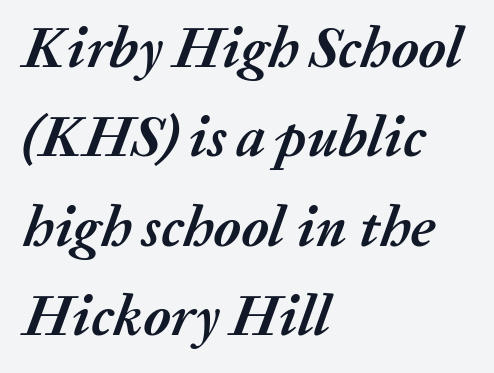
Q: Is the text bold? A: Yes.
Q: Is the text italic (slanted)? A: Yes, it leans right by about 20 degrees.
Q: Is the text underlined? A: No.
Q: How is the paragraph aligned? A: Left-aligned.
Q: Is the spacing between letters normal or unusually wide? A: Normal.
Q: Is the spacing between lines tight, normal or loose? A: Normal.
Q: Width (condensed, normal, or wide)? A: Normal.
Q: Stroke contrast? A: Medium.
Q: x-height? A: Medium.
Q: Monospaced? A: No.
